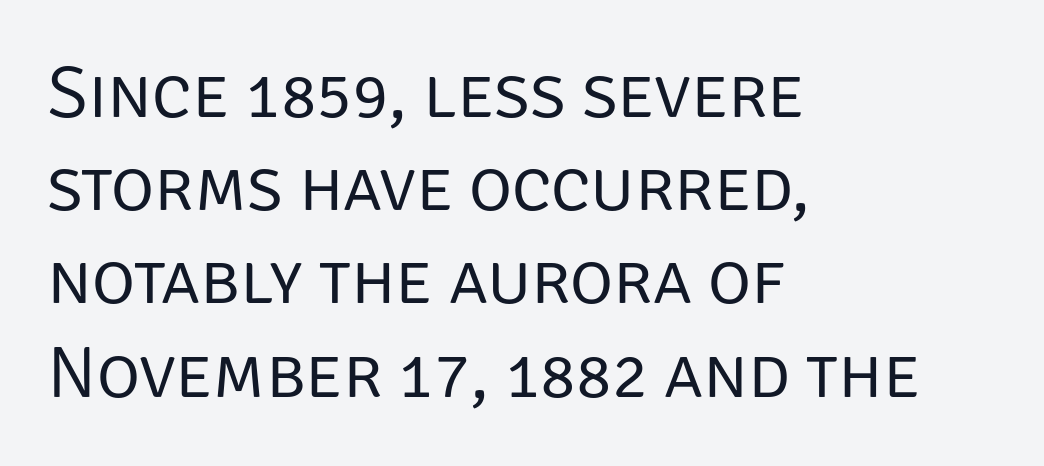
Vertically, the passage feels balanced, rows spaced as you'd expect. Does extra space separate the letters? No, they use regular spacing. Typeset ragged right — the left edge is the straight one. Each letter keeps its own natural width here, so spacing adapts to shape. Any mark beneath the type? The region is blank.
